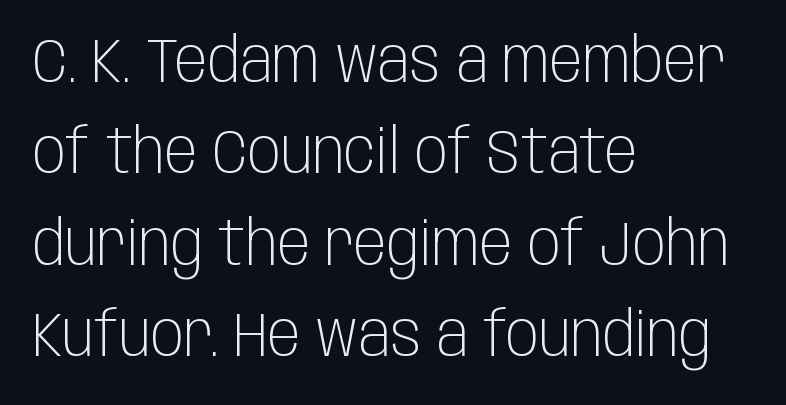
The image shows 61 px light, condensed sans-serif type, upright; set left-aligned, normal line spacing (1.5x), normal letter spacing, not underlined; low stroke contrast and a large x-height.
